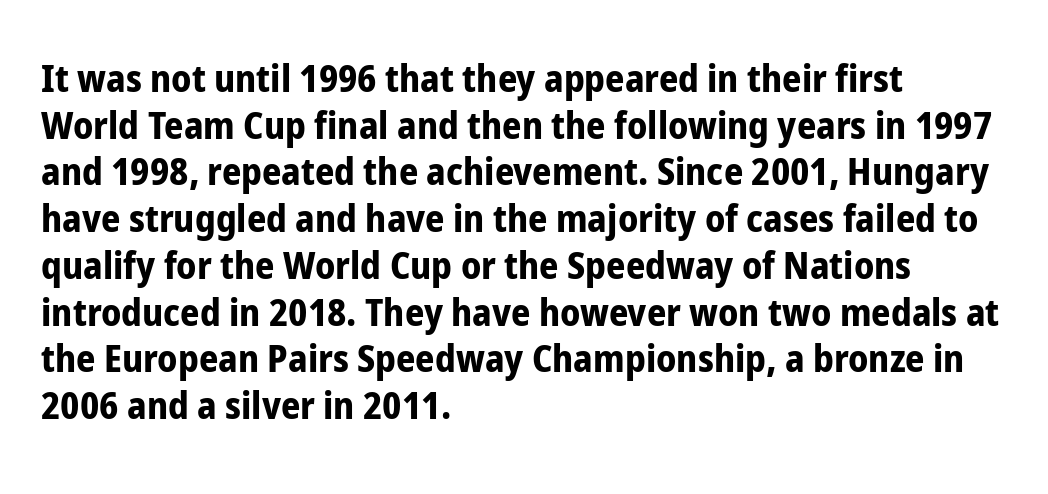
The image shows 38 px bold, condensed sans-serif type, upright; set left-aligned, line spacing 1.23x, normal letter spacing, not underlined; low stroke contrast and a medium x-height.
